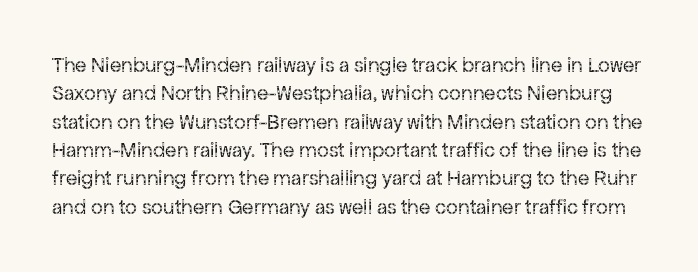
The image shows 21 px text type, upright; set normal line spacing (1.35x), normal letter spacing, not underlined.
